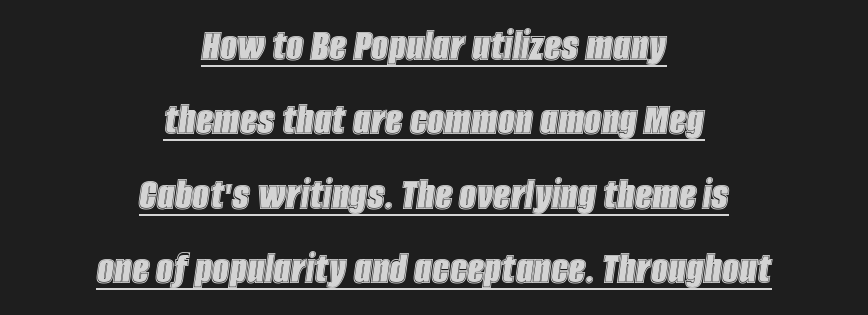
The image shows 48 px condensed type, italic (leaning right); set centered, normal line spacing (1.55x), normal letter spacing, underlined; a large x-height.
